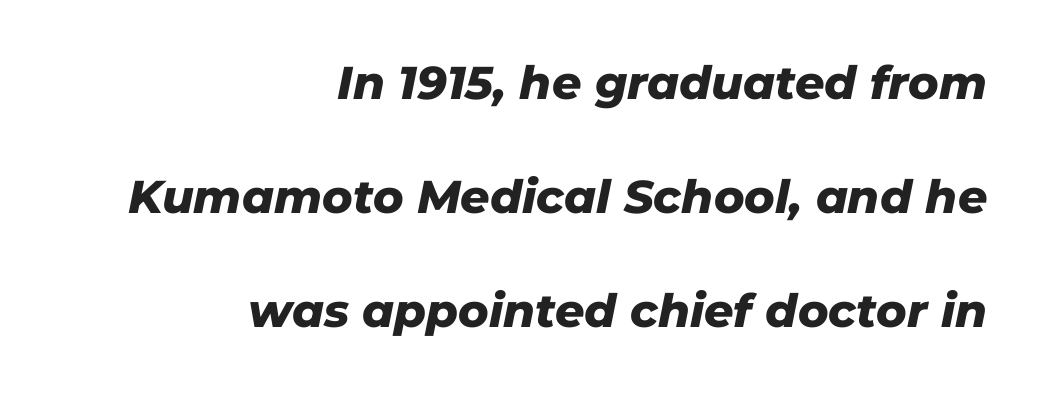
The image shows 46 px heavy type, italic (leaning right); set right-aligned, loose line spacing (2.48x), normal letter spacing, not underlined; low stroke contrast and a medium x-height.
